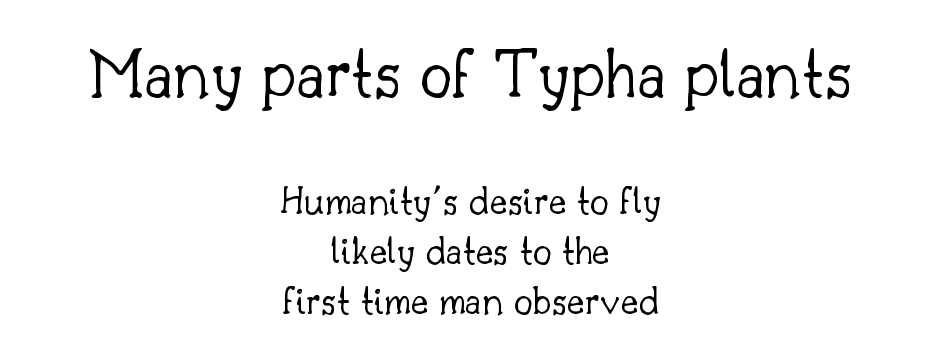
The image shows 73 px light type, upright; set centered, line spacing 1.19x, normal letter spacing, not underlined; the first (top) block is 1.74x larger; low stroke contrast and a small x-height.
